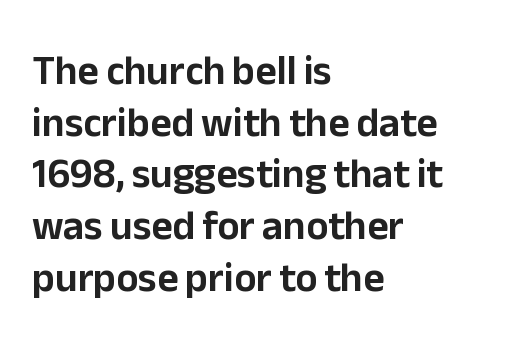
Is the letter spacing exaggerated? No — it looks like the ordinary default. The baseline area is clear. Every character sits straight up, as roman type does. Teacher's note: observe the even left margin — that is flush-left alignment. Spacing verdict: proportional, widths tailored to each character.
